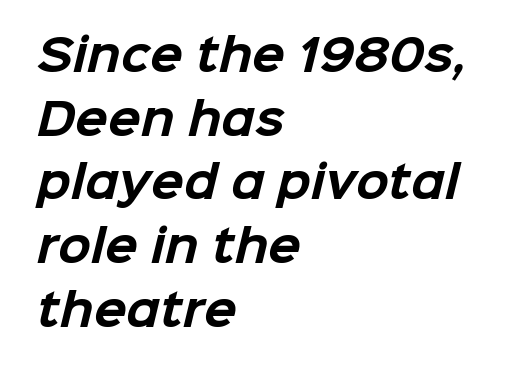
Q: Is the text bold? A: Yes.
Q: Is the typeface a serif or a sans-serif typeface? A: Sans-serif.
Q: Is the text underlined? A: No.
Q: How is the paragraph aligned? A: Left-aligned.
Q: Is the spacing between letters normal or unusually wide? A: Normal.
Q: Is the spacing between lines tight, normal or loose? A: Normal.
Q: Width (condensed, normal, or wide)? A: Normal.
Q: Stroke contrast? A: Low.
Q: x-height? A: Medium.
Q: Monospaced? A: No.
